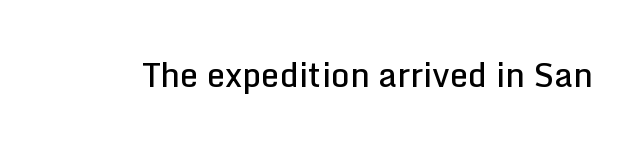
The image shows 33 px semibold sans-serif type, upright; set normal letter spacing, not underlined; low stroke contrast and a medium x-height.
